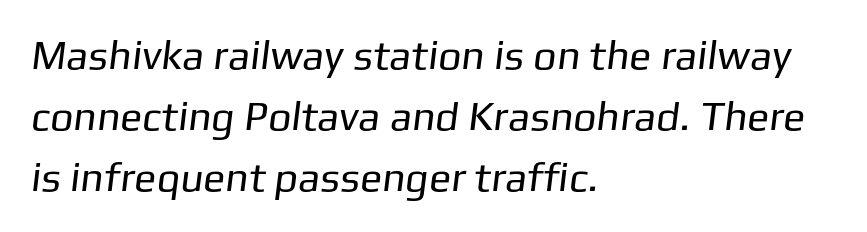
{"serif": "no", "bold": "no", "weight": "regular", "width": "normal", "stroke_contrast": "low", "x_height": "medium", "monospaced": "no", "underline": "no", "align": "left", "line_spacing": "normal", "line_spacing_ratio": 1.49, "letter_spacing": "normal", "letter_spacing_em": 0.0, "glyph_px": 41}
